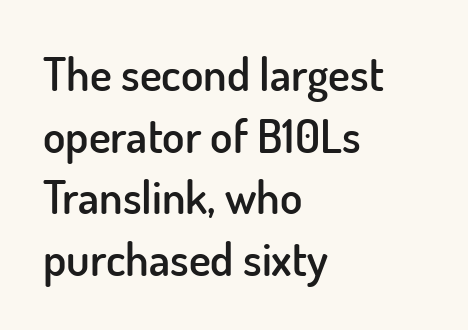
Q: Is the text bold? A: Semi-bold.
Q: Is the text italic (slanted)? A: No, it is upright.
Q: Is the typeface a serif or a sans-serif typeface? A: Sans-serif.
Q: Is the text underlined? A: No.
Q: How is the paragraph aligned? A: Left-aligned.
Q: Is the spacing between letters normal or unusually wide? A: Normal.
Q: Is the spacing between lines tight, normal or loose? A: Normal.
Q: Width (condensed, normal, or wide)? A: Normal.
Q: Stroke contrast? A: Low.
Q: x-height? A: Small.
Q: Monospaced? A: No.
